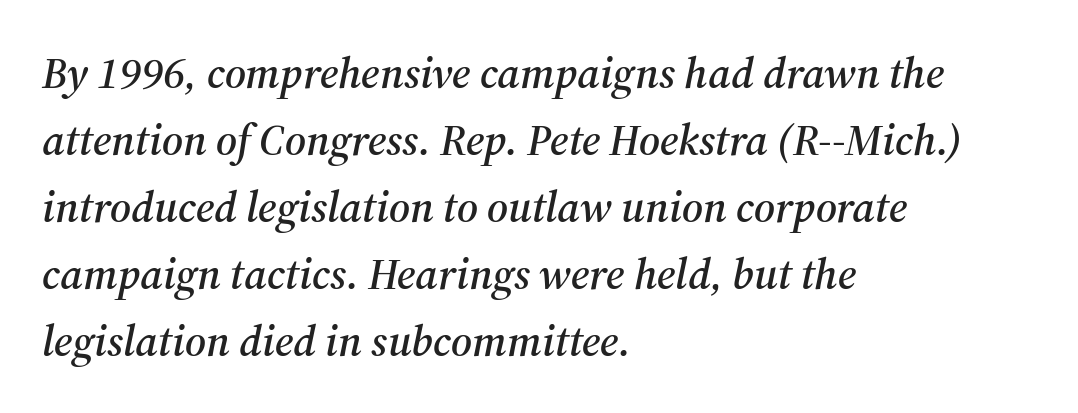
{"serif": "yes", "italic": "yes", "lean": "right", "slant_degrees": 12, "width": "normal", "stroke_contrast": "medium", "x_height": "medium", "monospaced": "no", "underline": "no", "align": "left", "line_spacing": "normal", "line_spacing_ratio": 1.52, "letter_spacing": "normal", "letter_spacing_em": 0.0, "glyph_px": 44}
